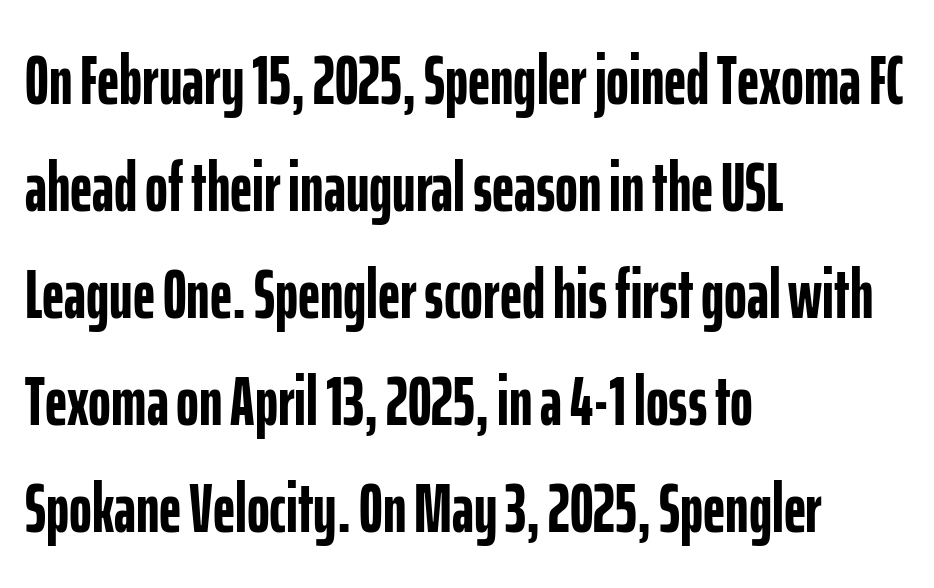
The image shows 69 px semibold, condensed sans-serif type, upright; set left-aligned, normal line spacing (1.55x), normal letter spacing, not underlined; low stroke contrast and a medium x-height.
